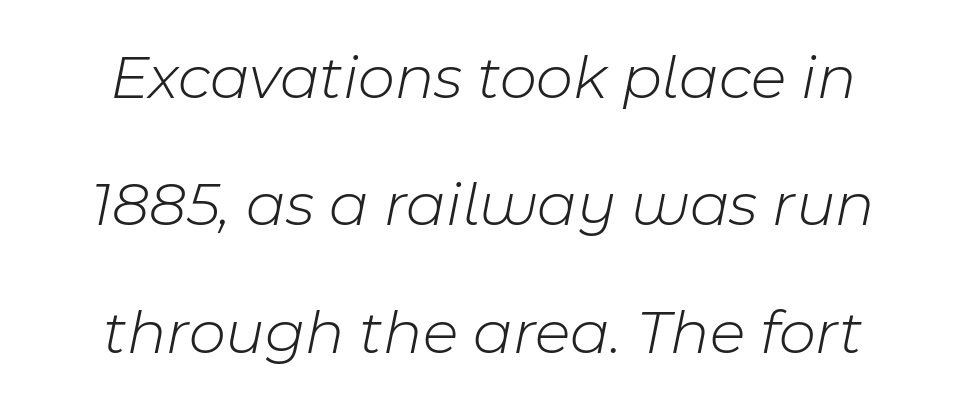
Q: Is the text bold? A: No.
Q: Is the text italic (slanted)? A: Yes, it leans right by about 11 degrees.
Q: Is the text underlined? A: No.
Q: How is the paragraph aligned? A: Centered.
Q: Is the spacing between letters normal or unusually wide? A: Normal.
Q: Is the spacing between lines tight, normal or loose? A: Loose.
Q: Width (condensed, normal, or wide)? A: Normal.
Q: Stroke contrast? A: Low.
Q: x-height? A: Medium.
Q: Monospaced? A: No.
